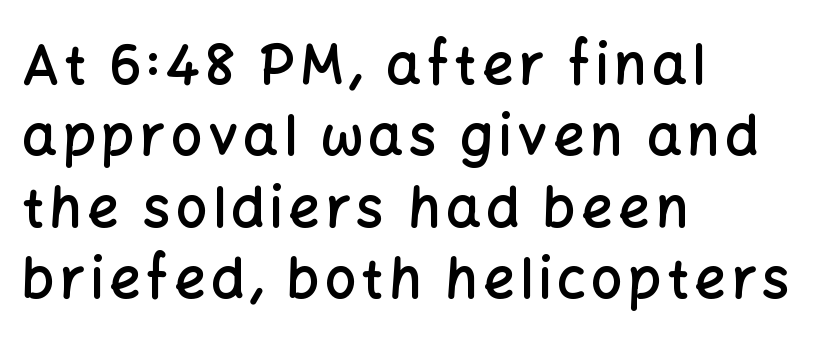
The image shows 55 px semibold sans-serif type, upright; set left-aligned, normal line spacing (1.3x), not underlined; low stroke contrast and a medium x-height.
